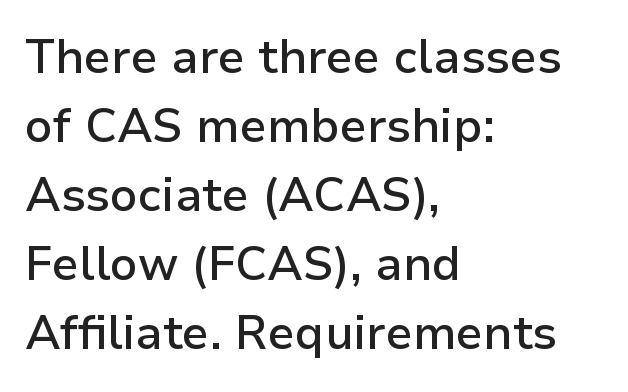
The image shows 47 px semibold sans-serif type, upright; set left-aligned, normal line spacing (1.47x), normal letter spacing, not underlined; low stroke contrast and a medium x-height.
